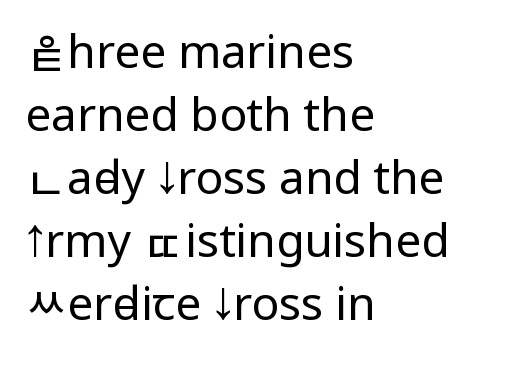
{"serif": "no", "italic": "no", "bold": "no", "weight": "regular", "width": "condensed", "stroke_contrast": "low", "underline": "no", "align": "left", "line_spacing": "normal", "line_spacing_ratio": 1.37, "letter_spacing": "normal", "letter_spacing_em": 0.0, "glyph_px": 46}
